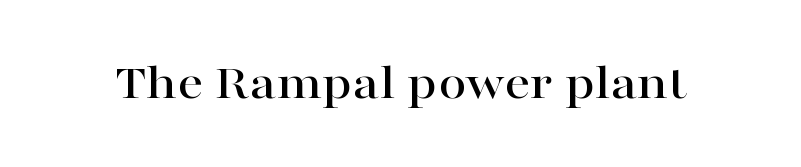
Q: Is the text italic (slanted)? A: No, it is upright.
Q: Is the typeface a serif or a sans-serif typeface? A: Serif.
Q: Is the text underlined? A: No.
Q: Is the spacing between letters normal or unusually wide? A: Normal.
Q: Width (condensed, normal, or wide)? A: Wide.
Q: Stroke contrast? A: High.
Q: x-height? A: Medium.
Q: Monospaced? A: No.
